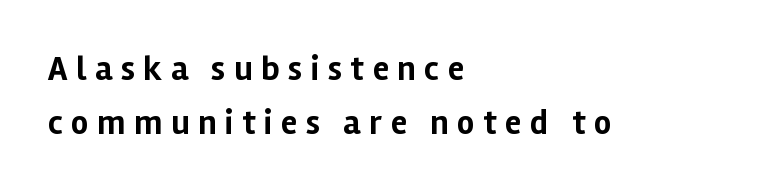
{"serif": "no", "italic": "no", "bold": "yes", "weight": "bold", "width": "normal", "stroke_contrast": "low", "x_height": "medium", "monospaced": "no", "underline": "no", "align": "left", "line_spacing": "normal", "line_spacing_ratio": 1.58, "letter_spacing": "wide", "letter_spacing_em": 0.25, "glyph_px": 34}
